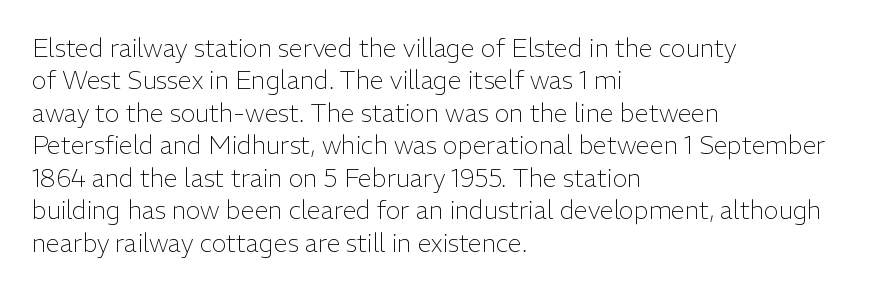
The image shows 25 px text type, upright; set left-aligned, normal line spacing (1.3x), normal letter spacing, not underlined.
